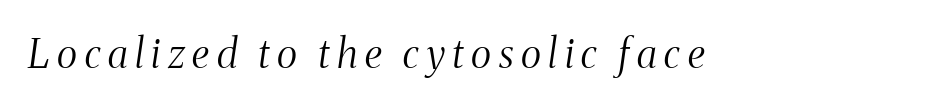
Descenders are the only things crossing below the line. This reads as an unemphasized weight, regular at the heaviest. When letters slant like this, we call the style italic. This rendering employs a face with finishing strokes, i.e., a serif. Is this a fixed-width face? No — the glyphs have proportional, varying widths.
